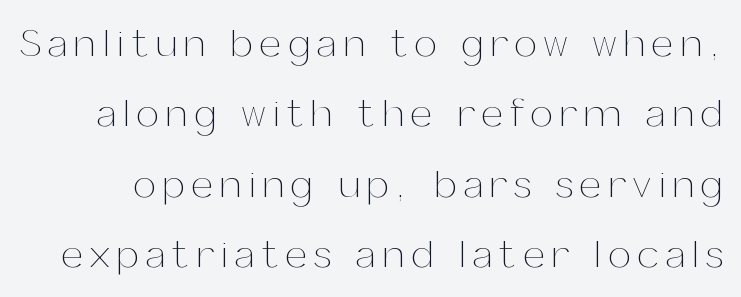
Think standard paragraph weight, or any step lighter than that. You can tell it's not italic because the verticals are truly vertical. The space beneath each line is pristine and unruled. Note the varied advance widths — an 'i' is clearly narrower than an 'm'.
